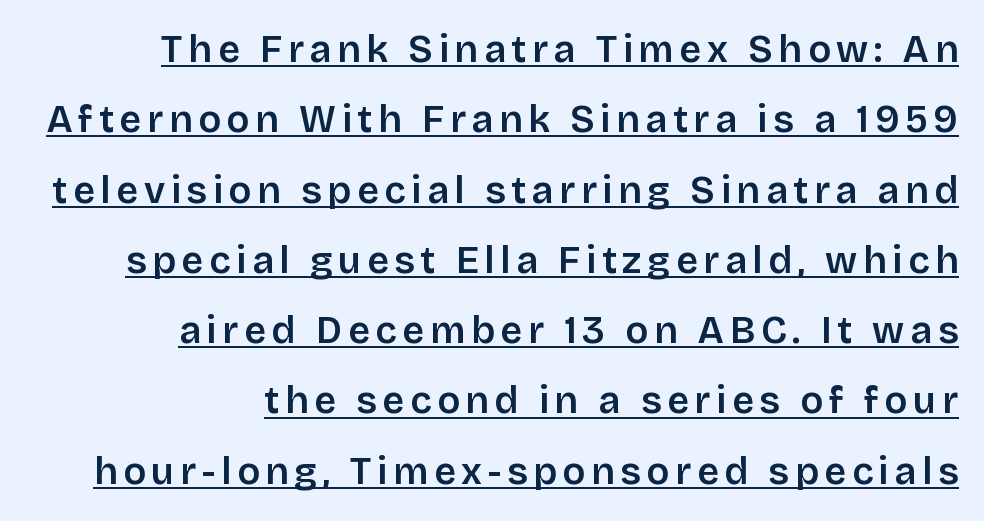
Stems and bowls a touch heavier than normal — semibold. Italic: no, the glyphs are upright roman. These lines are set flush right with a ragged left edge. Are there feet on the stems? There aren't — it's a sans. Emphasis is given by a line drawn under the lettering. Note the varied advance widths — an 'i' is clearly narrower than an 'm'.
